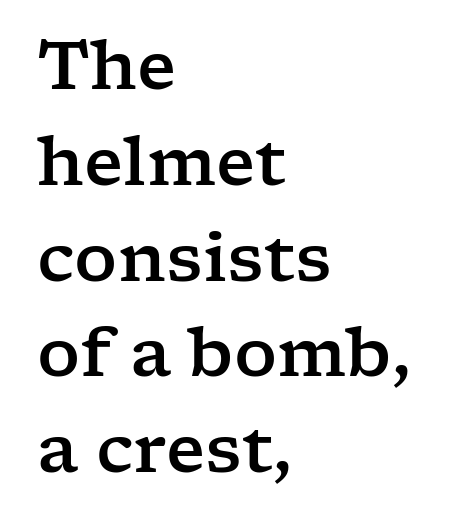
Line starts are locked; line ends wander. This sample has the flowing, uneven cadence of proportional lettering. Unmarked baselines from the first word to the last. Unlike a clean sans, this face finishes its strokes with serifs. Does the leading feel generous? No, just average.
